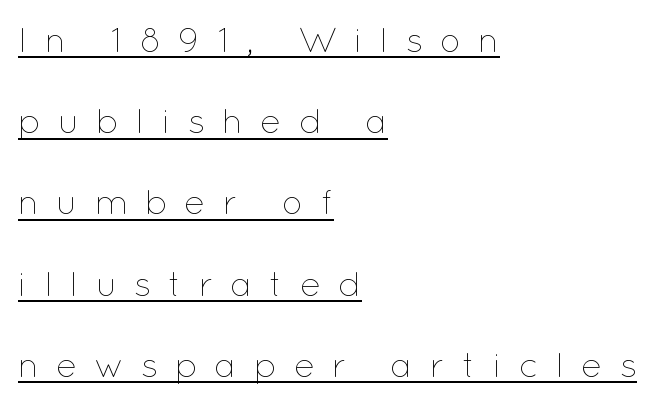
Q: Is the text bold? A: No.
Q: Is the text italic (slanted)? A: No, it is upright.
Q: Is the text underlined? A: Yes.
Q: How is the paragraph aligned? A: Left-aligned.
Q: Is the spacing between letters normal or unusually wide? A: Unusually wide.
Q: Is the spacing between lines tight, normal or loose? A: Loose.
Q: Width (condensed, normal, or wide)? A: Normal.
Q: Stroke contrast? A: Low.
Q: x-height? A: Medium.
Q: Monospaced? A: No.
